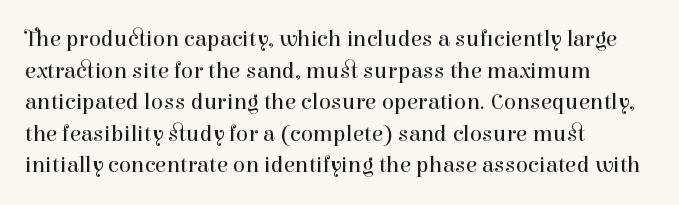
The strokes are not fattened; the text isn't bold. Beneath every word, the page is bare. Every row of glyphs begins at an identical x-position on the left. In terms of posture, this sample is upright.
